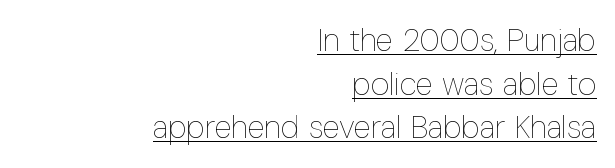
Q: Is the text bold? A: No.
Q: Is the text italic (slanted)? A: No, it is upright.
Q: Is the text underlined? A: Yes.
Q: How is the paragraph aligned? A: Right-aligned.
Q: Is the spacing between letters normal or unusually wide? A: Normal.
Q: Is the spacing between lines tight, normal or loose? A: Normal.
Q: Width (condensed, normal, or wide)? A: Condensed.
Q: Stroke contrast? A: Low.
Q: x-height? A: Medium.
Q: Monospaced? A: No.
